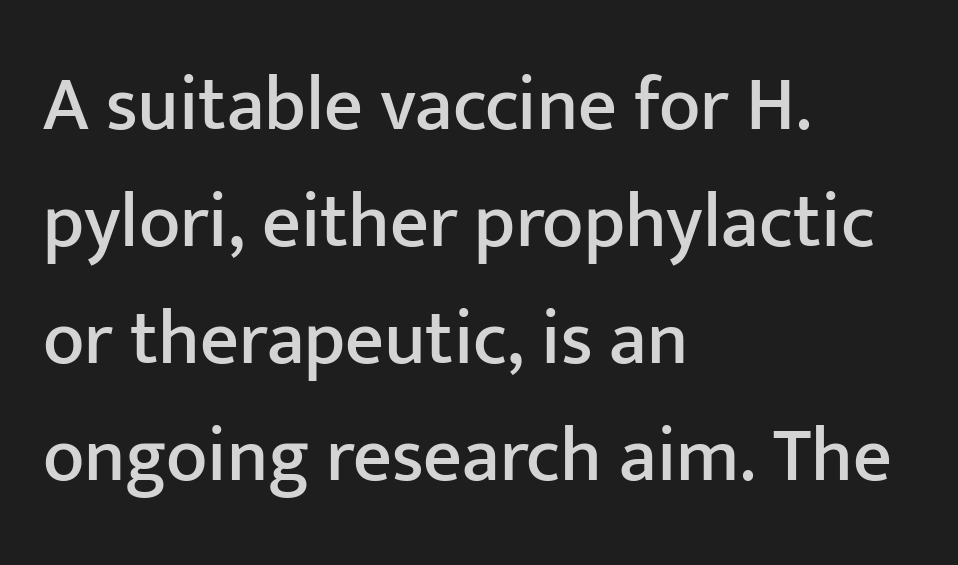
The image shows 76 px sans-serif type, upright; set left-aligned, normal line spacing (1.54x), normal letter spacing, not underlined; low stroke contrast and a medium x-height.
